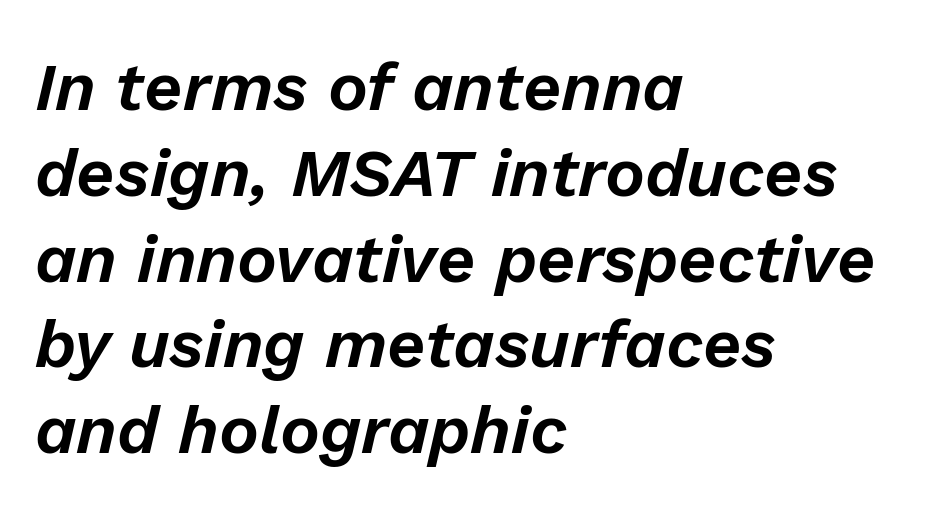
{"italic": "yes", "lean": "right", "slant_degrees": 13, "width": "normal", "stroke_contrast": "low", "x_height": "medium", "monospaced": "no", "underline": "no", "align": "left", "line_spacing": "normal", "line_spacing_ratio": 1.28, "letter_spacing": "normal", "letter_spacing_em": 0.0, "glyph_px": 67}
